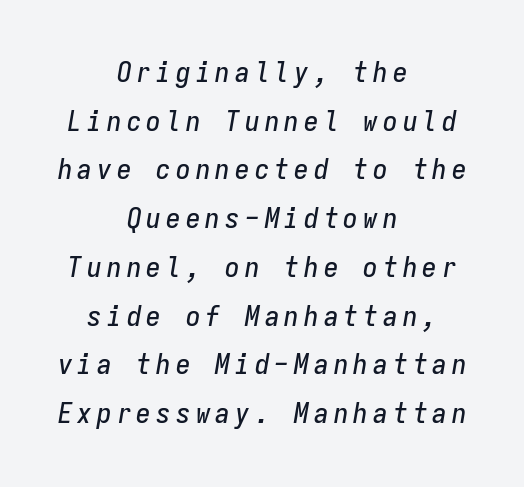
Glance below the letters and you will spot only blank space. This sample has the even, mechanical cadence of fixed-width lettering. Does the copy run flush right? No — it is centered line by line. Is the type slanted? Yes — the strokes lean at a clear angle.
